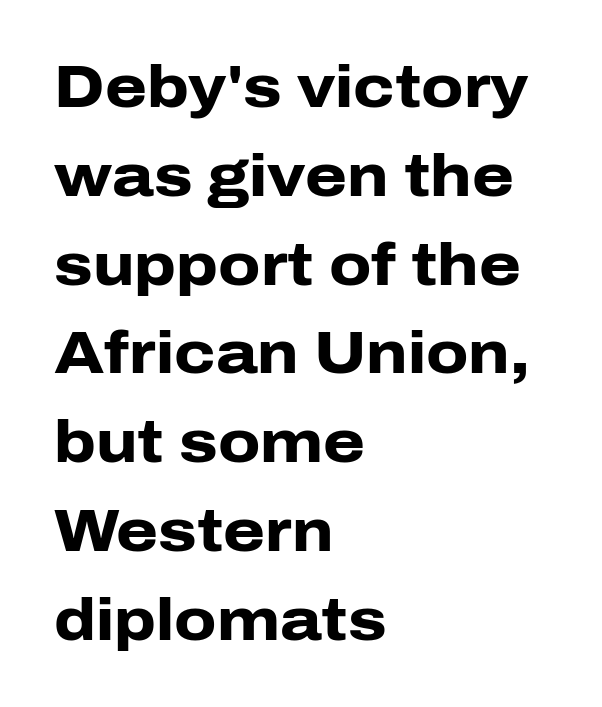
This sample uses a sans-serif face. The leading is moderate, giving the passage an even texture. The baseline area is clear. What stands out about the letter spacing? Nothing — it is the standard amount. Every character sits straight up, as roman type does. One-word summary of the alignment: left.
